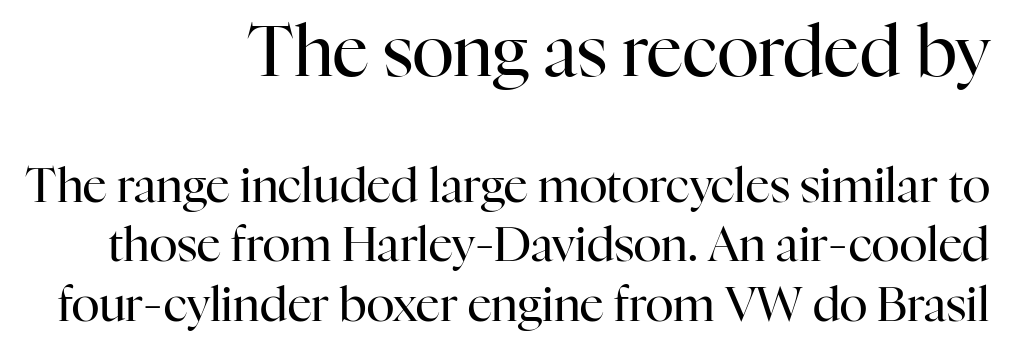
The image shows 70 px regular-weight serif type, upright; set right-aligned, normal line spacing (1.26x), normal letter spacing, not underlined; the first (top) block is 1.49x larger; high stroke contrast and a medium x-height.
